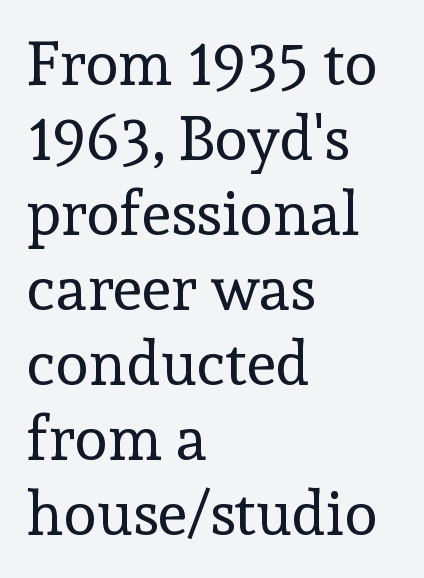
The image shows 61 px regular-weight serif type, upright; set left-aligned, line spacing 1.23x, normal letter spacing, not underlined; a medium x-height.
